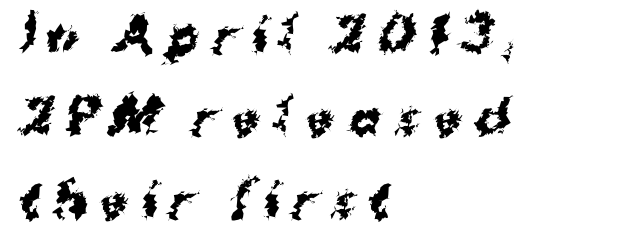
{"serif": "no", "bold": "yes", "weight": "bold", "width": "normal", "stroke_contrast": "medium", "x_height": "medium", "monospaced": "no", "underline": "no", "align": "left", "line_spacing_ratio": 1.79, "letter_spacing": "wide", "letter_spacing_em": 0.29, "glyph_px": 46}
